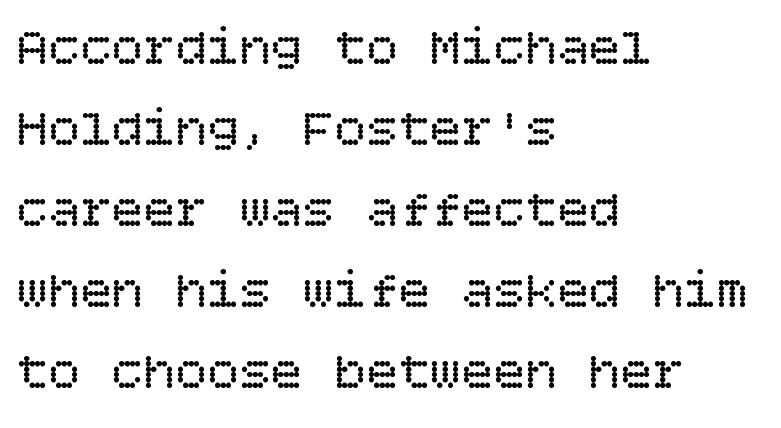
{"italic": "no", "bold": "no", "weight": "regular", "width": "normal", "stroke_contrast": "low", "x_height": "large", "underline": "no", "align": "left", "line_spacing": "normal", "line_spacing_ratio": 1.53, "letter_spacing": "normal", "letter_spacing_em": 0.0, "glyph_px": 53}
